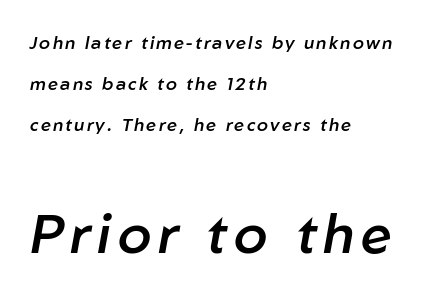
{"italic": "yes", "lean": "right", "slant_degrees": 10, "bold": "semi", "weight": "semibold", "width": "normal", "stroke_contrast": "low", "x_height": "medium", "monospaced": "no", "underline": "no", "align": "left", "line_spacing": "loose", "line_spacing_ratio": 2.27, "larger_block": "second", "size_ratio": 3.06, "glyph_px": 55}
